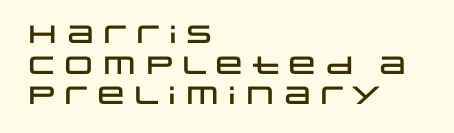
Q: Is the text italic (slanted)? A: No, it is upright.
Q: Is the text underlined? A: No.
Q: How is the paragraph aligned? A: Left-aligned.
Q: Is the spacing between letters normal or unusually wide? A: Normal.
